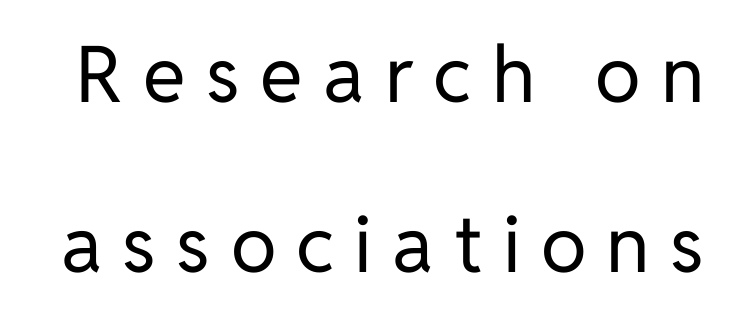
These lines have a slow, spaced-out rhythm from letter to letter. The weight would be labelled regular, book, light, or lighter still. The passage shown is typed in a proportional face where columns would drift. The strip under each line holds only bare page.
